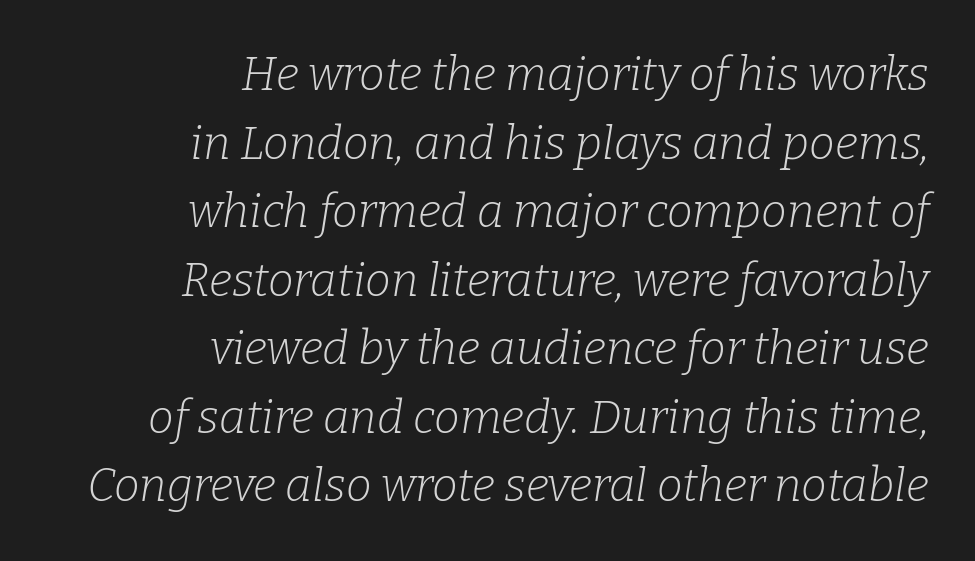
{"serif": "yes", "italic": "yes", "lean": "right", "slant_degrees": 9, "bold": "no", "weight": "light", "width": "normal", "stroke_contrast": "low", "x_height": "medium", "monospaced": "no", "underline": "no", "align": "right", "line_spacing": "normal", "line_spacing_ratio": 1.49, "letter_spacing": "normal", "letter_spacing_em": 0.0, "glyph_px": 46}
